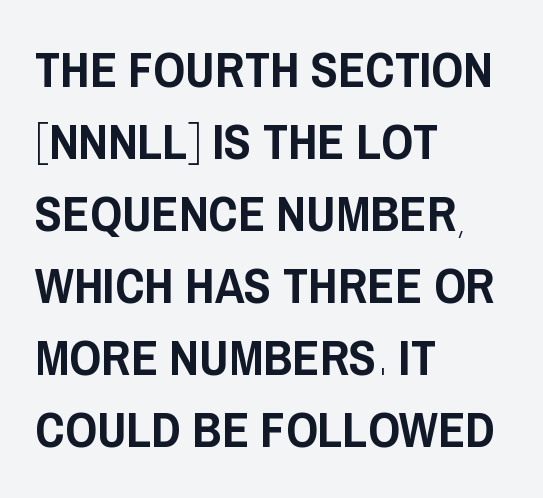
In terms of letterform style, serifs are entirely absent. Note the varied advance widths — an 'i' is clearly narrower than an 'm'. Honestly, the letter spacing is just normal — you wouldn't notice it. The glyphs are unaccompanied by any horizontal stroke below them. The passage shown stacks its lines at a standard gap. Short and long lines alike share a common starting point at left.
